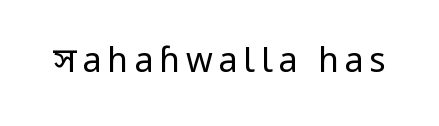
{"serif": "no", "italic": "no", "bold": "no", "weight": "regular", "width": "condensed", "stroke_contrast": "low", "underline": "no", "glyph_px": 34}
